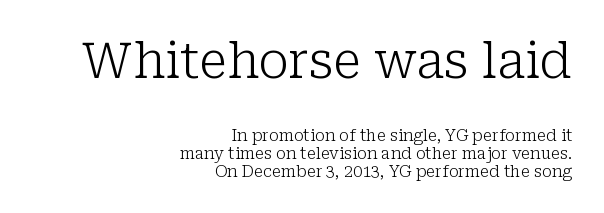
Q: Is the text bold? A: No.
Q: Is the text italic (slanted)? A: No, it is upright.
Q: Is the typeface a serif or a sans-serif typeface? A: Serif.
Q: Is the text underlined? A: No.
Q: How is the paragraph aligned? A: Right-aligned.
Q: Is the spacing between letters normal or unusually wide? A: Normal.
Q: Is the spacing between lines tight, normal or loose? A: Tight.
Q: Which block of text is set in a larger size, the first (top) or the second (bottom)? A: The first (top) one.
Q: Width (condensed, normal, or wide)? A: Normal.
Q: Stroke contrast? A: Low.
Q: x-height? A: Medium.
Q: Monospaced? A: No.
